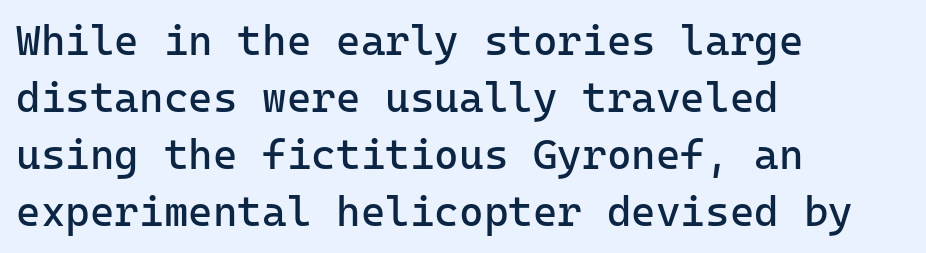
Q: Is the text bold? A: No.
Q: Is the text italic (slanted)? A: No, it is upright.
Q: Is the typeface a serif or a sans-serif typeface? A: Sans-serif.
Q: Is the text underlined? A: No.
Q: How is the paragraph aligned? A: Left-aligned.
Q: Is the spacing between letters normal or unusually wide? A: Normal.
Q: Is the spacing between lines tight, normal or loose? A: Normal.
Q: Width (condensed, normal, or wide)? A: Normal.
Q: Stroke contrast? A: Low.
Q: x-height? A: Medium.
Q: Monospaced? A: Yes.
